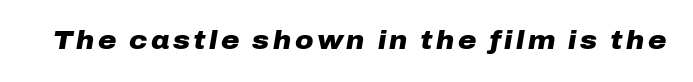
The image shows 25 px bold type, italic (leaning right); set not underlined.
